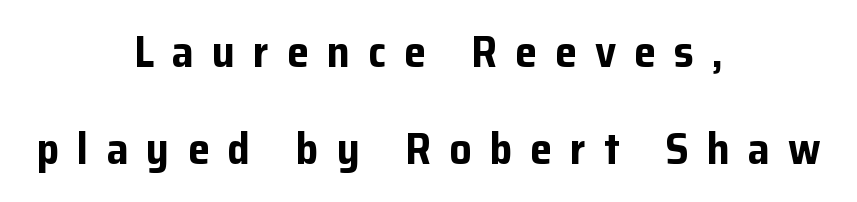
The image shows 44 px bold sans-serif type, upright; set centered, loose line spacing (2.21x), unusually wide letter spacing (+0.41 em), not underlined; low stroke contrast and a medium x-height.
